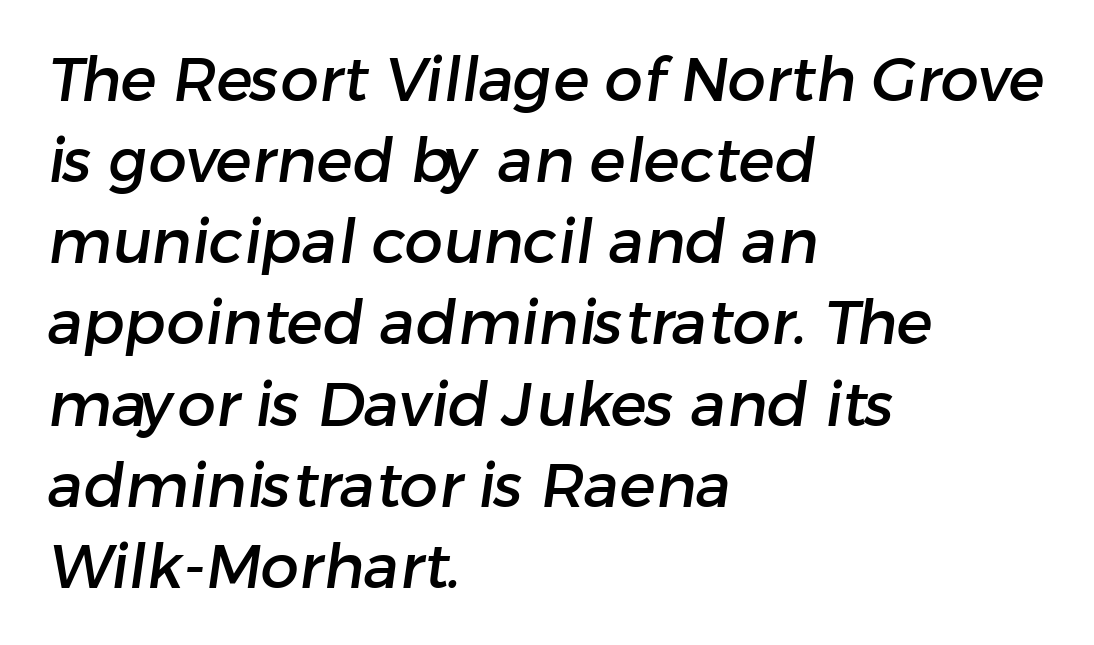
Q: Is the typeface a serif or a sans-serif typeface? A: Sans-serif.
Q: Is the text underlined? A: No.
Q: How is the paragraph aligned? A: Left-aligned.
Q: Is the spacing between letters normal or unusually wide? A: Normal.
Q: Is the spacing between lines tight, normal or loose? A: Normal.
Q: Width (condensed, normal, or wide)? A: Normal.
Q: Stroke contrast? A: Low.
Q: x-height? A: Medium.
Q: Monospaced? A: No.
